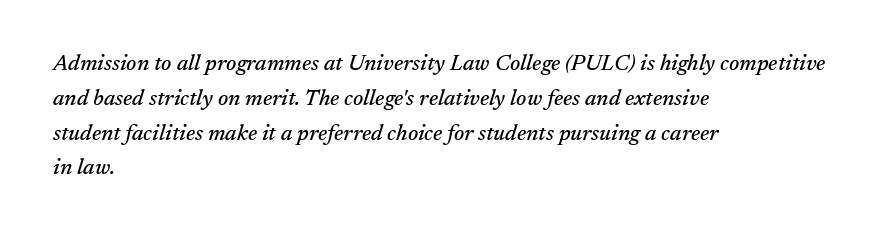
Q: Is the text italic (slanted)? A: Yes, it leans right by about 17 degrees.
Q: Is the text underlined? A: No.
Q: How is the paragraph aligned? A: Left-aligned.
Q: Is the spacing between letters normal or unusually wide? A: Normal.
Q: Is the spacing between lines tight, normal or loose? A: Normal.
